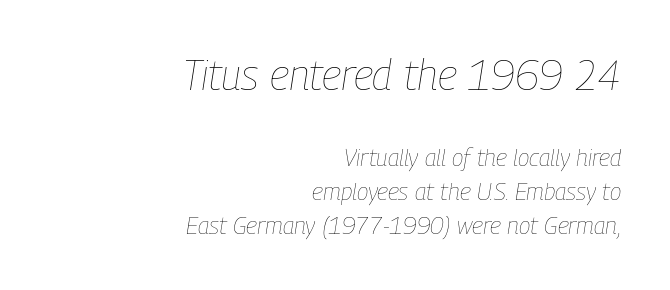
{"italic": "yes", "lean": "right", "slant_degrees": 9, "bold": "no", "weight": "thin", "width": "condensed", "stroke_contrast": "low", "x_height": "medium", "monospaced": "no", "underline": "no", "align": "right", "line_spacing": "normal", "line_spacing_ratio": 1.42, "letter_spacing": "normal", "letter_spacing_em": 0.0, "larger_block": "first", "size_ratio": 1.75, "glyph_px": 42}
